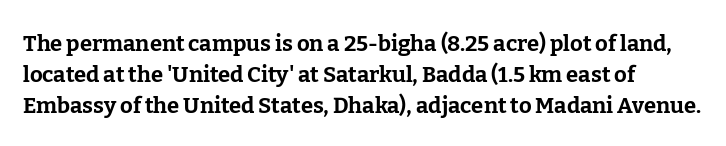
Q: Is the text bold? A: Yes.
Q: Is the text italic (slanted)? A: No, it is upright.
Q: Is the text underlined? A: No.
Q: Is the spacing between letters normal or unusually wide? A: Normal.
Q: Is the spacing between lines tight, normal or loose? A: Normal.
